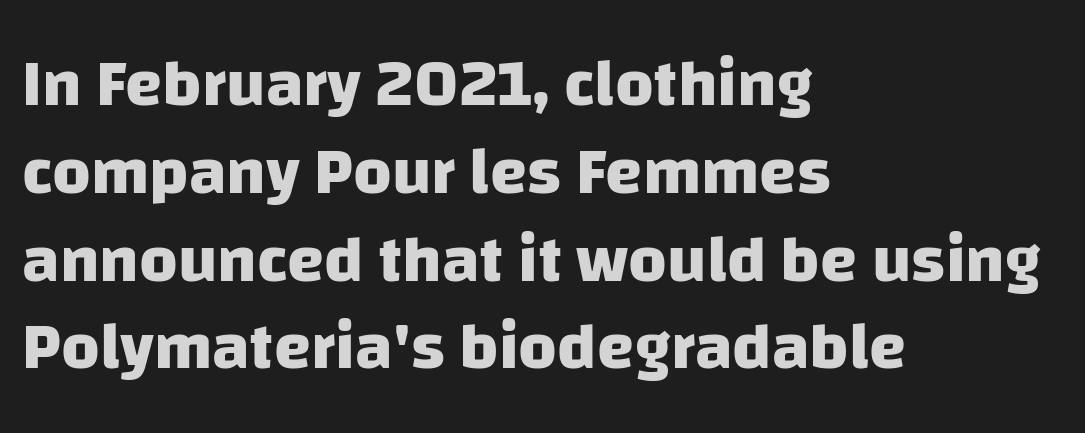
The image shows 67 px heavy sans-serif type; set left-aligned, normal line spacing (1.31x), normal letter spacing, not underlined; low stroke contrast and a large x-height.
